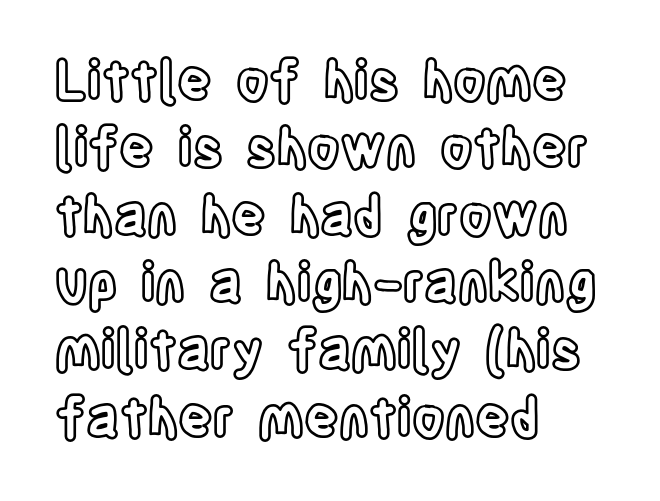
Quick note: underline off. Vertical strokes here are truly vertical. You could not count columns in this text — the font is proportionally spaced. The tracking reads as untouched default to a designer's eye. Typeset ragged right — the left edge is the straight one.
